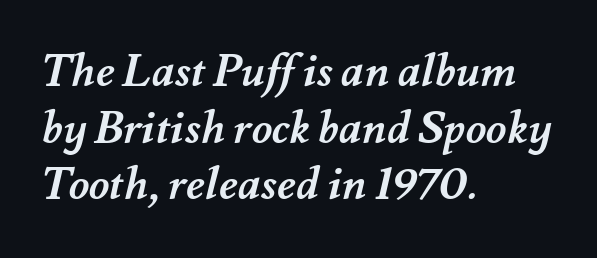
Q: Is the text bold? A: Yes.
Q: Is the text underlined? A: No.
Q: How is the paragraph aligned? A: Left-aligned.
Q: Is the spacing between letters normal or unusually wide? A: Normal.
Q: Is the spacing between lines tight, normal or loose? A: Normal.
Q: Width (condensed, normal, or wide)? A: Normal.
Q: Stroke contrast? A: Medium.
Q: x-height? A: Small.
Q: Monospaced? A: No.
